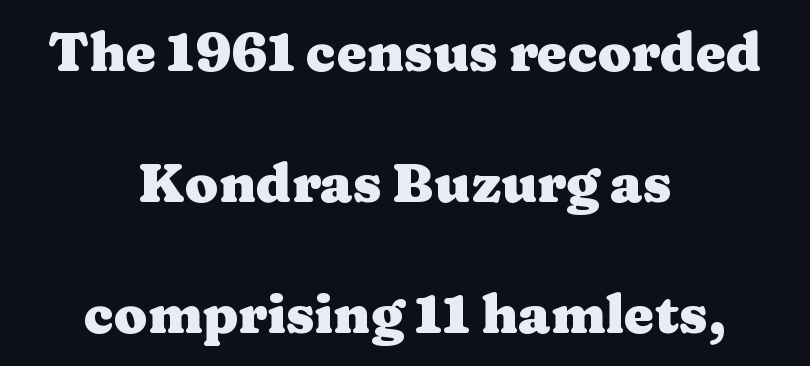
Q: Is the text bold? A: Yes.
Q: Is the text italic (slanted)? A: No, it is upright.
Q: Is the typeface a serif or a sans-serif typeface? A: Serif.
Q: Is the text underlined? A: No.
Q: How is the paragraph aligned? A: Centered.
Q: Is the spacing between letters normal or unusually wide? A: Normal.
Q: Is the spacing between lines tight, normal or loose? A: Loose.
Q: Width (condensed, normal, or wide)? A: Wide.
Q: Stroke contrast? A: Medium.
Q: x-height? A: Medium.
Q: Monospaced? A: No.
